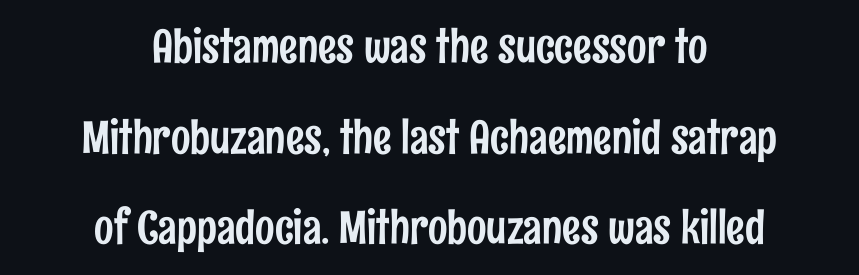
Q: Is the text italic (slanted)? A: No, it is upright.
Q: Is the typeface a serif or a sans-serif typeface? A: Sans-serif.
Q: Is the text underlined? A: No.
Q: How is the paragraph aligned? A: Centered.
Q: Is the spacing between letters normal or unusually wide? A: Normal.
Q: Is the spacing between lines tight, normal or loose? A: Loose.
Q: Width (condensed, normal, or wide)? A: Condensed.
Q: Stroke contrast? A: Low.
Q: x-height? A: Medium.
Q: Monospaced? A: No.
